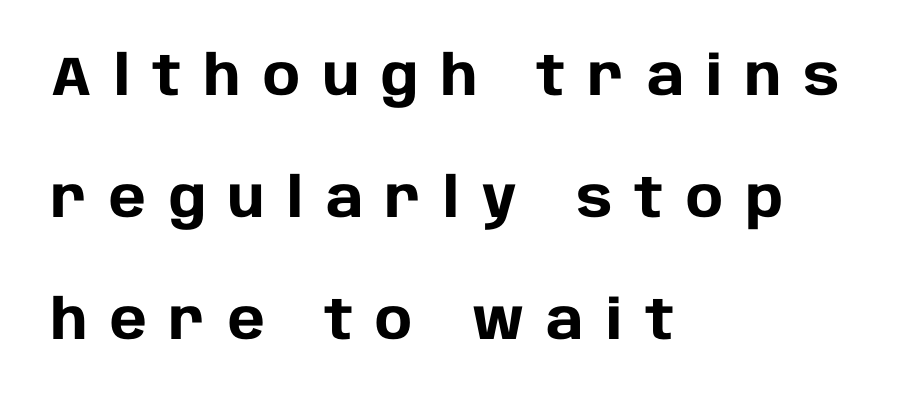
What stands out about the letter spacing? Its width — letters are far apart. Observe the absence of serifs on each vertical stroke in this sample. The area under the type is left untouched. The vertical gap from one line to the next is large. Is this a fixed-width face? No — the glyphs have proportional, varying widths. The ragged edge is on the right, which tells us the setting is flush left.
